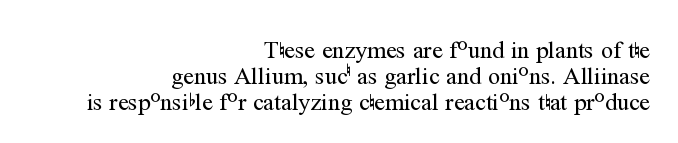
Style check: upright. No word sits above an underline. Stem width sits at or under what a default text font uses. Horizontal alignment here is rightward, an uncommon choice for prose. Interline gaps are noticeably narrow in this sample. Glyph-to-glyph distance matches everyday printed text.
